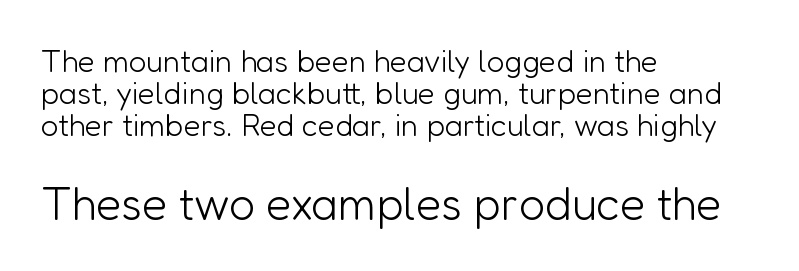
Q: Is the text bold? A: No.
Q: Is the text italic (slanted)? A: No, it is upright.
Q: Is the typeface a serif or a sans-serif typeface? A: Sans-serif.
Q: Is the text underlined? A: No.
Q: How is the paragraph aligned? A: Left-aligned.
Q: Is the spacing between letters normal or unusually wide? A: Normal.
Q: Is the spacing between lines tight, normal or loose? A: Tight.
Q: Which block of text is set in a larger size, the first (top) or the second (bottom)? A: The second (bottom) one.
Q: Width (condensed, normal, or wide)? A: Normal.
Q: Stroke contrast? A: Low.
Q: x-height? A: Medium.
Q: Monospaced? A: No.
